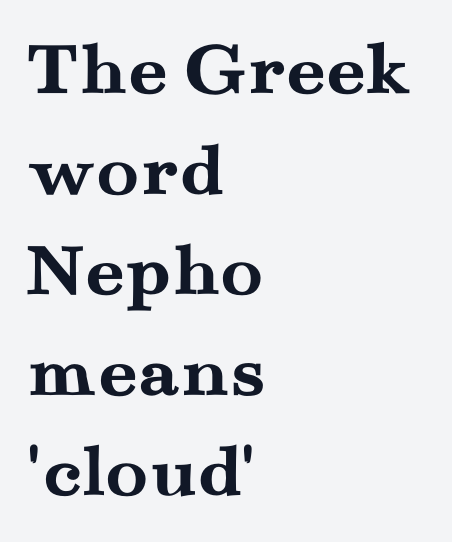
{"serif": "yes", "italic": "no", "bold": "yes", "weight": "semibold", "width": "wide", "stroke_contrast": "medium", "x_height": "small", "monospaced": "no", "underline": "no", "align": "left", "line_spacing": "normal", "line_spacing_ratio": 1.29, "letter_spacing": "normal", "letter_spacing_em": 0.0, "glyph_px": 78}
